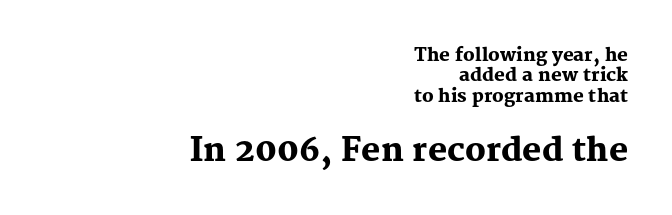
{"serif": "yes", "italic": "no", "bold": "yes", "weight": "heavy", "width": "normal", "stroke_contrast": "medium", "x_height": "medium", "monospaced": "no", "underline": "no", "align": "right", "line_spacing": "tight", "line_spacing_ratio": 1.13, "letter_spacing": "normal", "letter_spacing_em": 0.0, "larger_block": "second", "size_ratio": 1.78, "glyph_px": 32}
